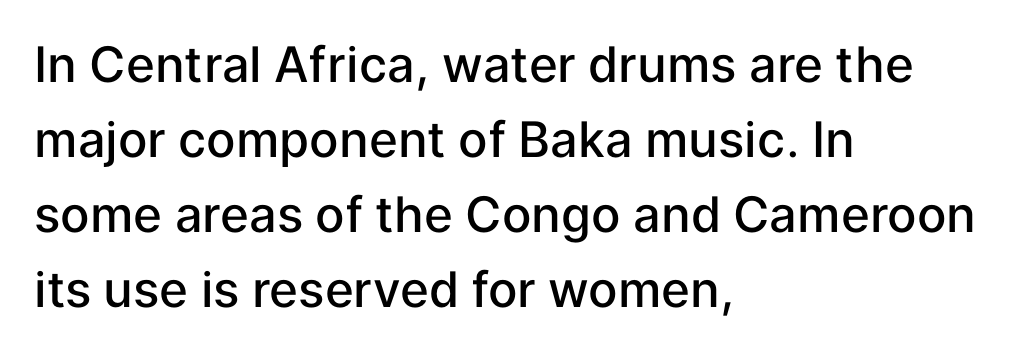
{"serif": "no", "italic": "no", "bold": "semi", "weight": "semibold", "width": "normal", "stroke_contrast": "low", "x_height": "medium", "monospaced": "no", "underline": "no", "align": "left", "line_spacing": "normal", "line_spacing_ratio": 1.53, "letter_spacing": "normal", "letter_spacing_em": 0.0, "glyph_px": 49}
